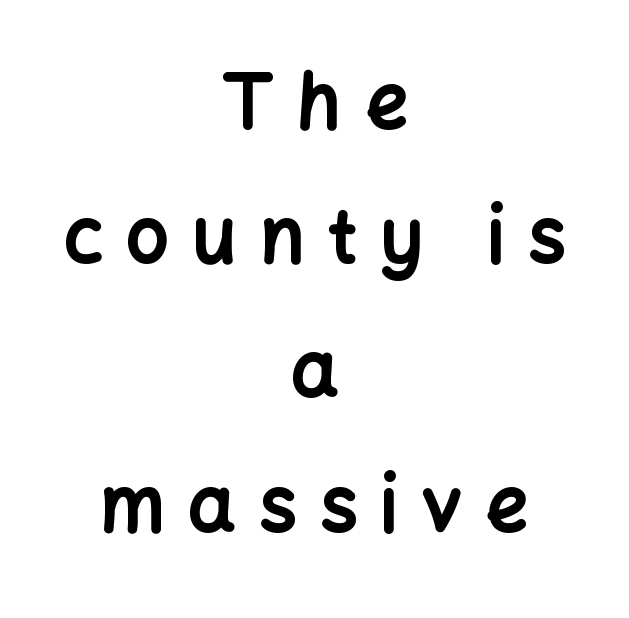
The image shows 75 px bold sans-serif type, upright; set centered, line spacing 1.79x, unusually wide letter spacing (+0.31 em), not underlined; low stroke contrast and a medium x-height.
